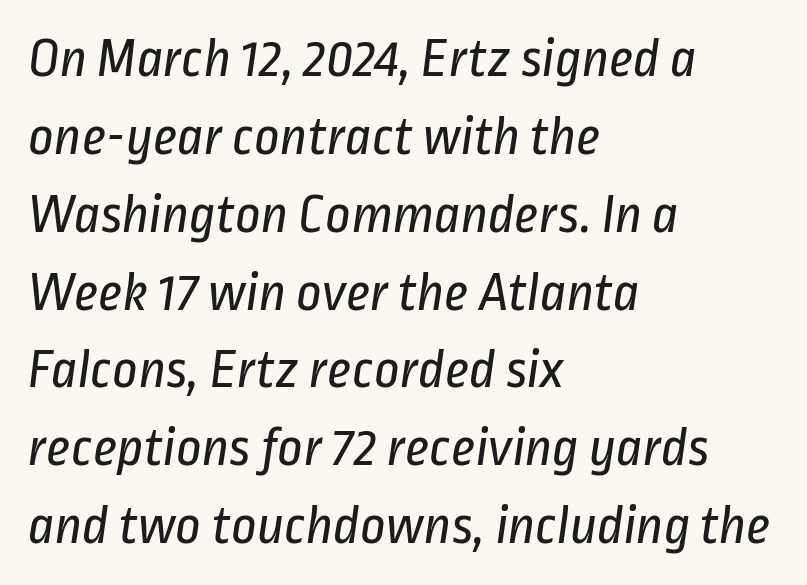
The image shows 56 px regular-weight, condensed sans-serif type; set left-aligned, normal line spacing (1.39x), normal letter spacing, not underlined; low stroke contrast and a medium x-height.
